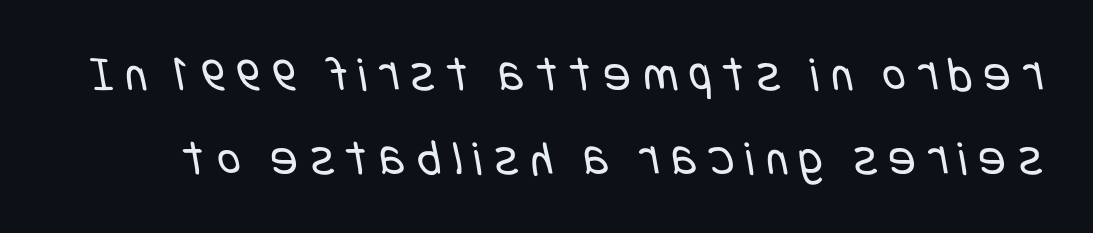
The face looks like a standard text weight, possibly lighter. The characters display no serif detailing; their extremities are plain. Is there much room between lines? A standard amount, neither cramped nor airy. Honestly, there is no underline to notice here at all. Honestly, the letter spacing is so wide it's the main thing you notice.
